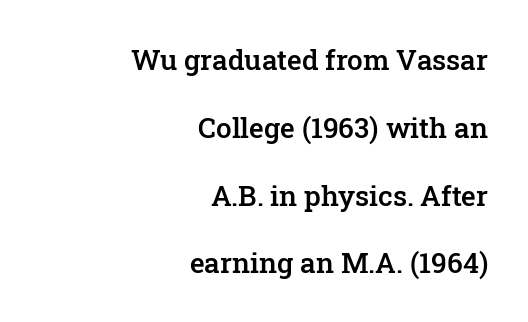
{"serif": "yes", "italic": "no", "bold": "semi", "weight": "semibold", "width": "normal", "stroke_contrast": "low", "x_height": "medium", "monospaced": "no", "underline": "no", "align": "right", "line_spacing": "loose", "line_spacing_ratio": 2.42, "letter_spacing": "normal", "letter_spacing_em": 0.0, "glyph_px": 28}
